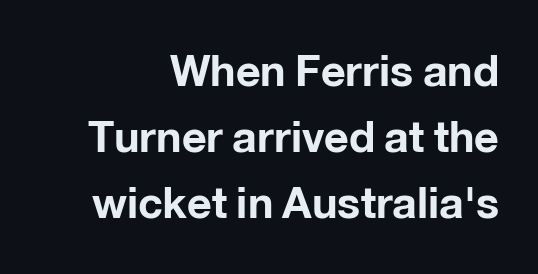
This sample has the flowing, uneven cadence of proportional lettering. Which margin do the lines hug? The right one — the left edge is uneven. Plain, unruled lines of type. Every stem runs plumb, perpendicular to the baseline. Notice how thick the strokes are: this is what a full bold looks like. In terms of leading, this rendering sits right in the middle.
